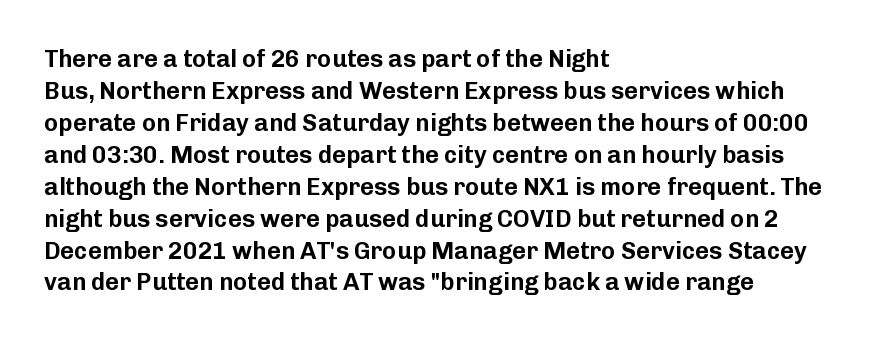
Q: Is the text italic (slanted)? A: No, it is upright.
Q: Is the text underlined? A: No.
Q: How is the paragraph aligned? A: Left-aligned.
Q: Is the spacing between letters normal or unusually wide? A: Normal.
Q: Is the spacing between lines tight, normal or loose? A: Normal.
